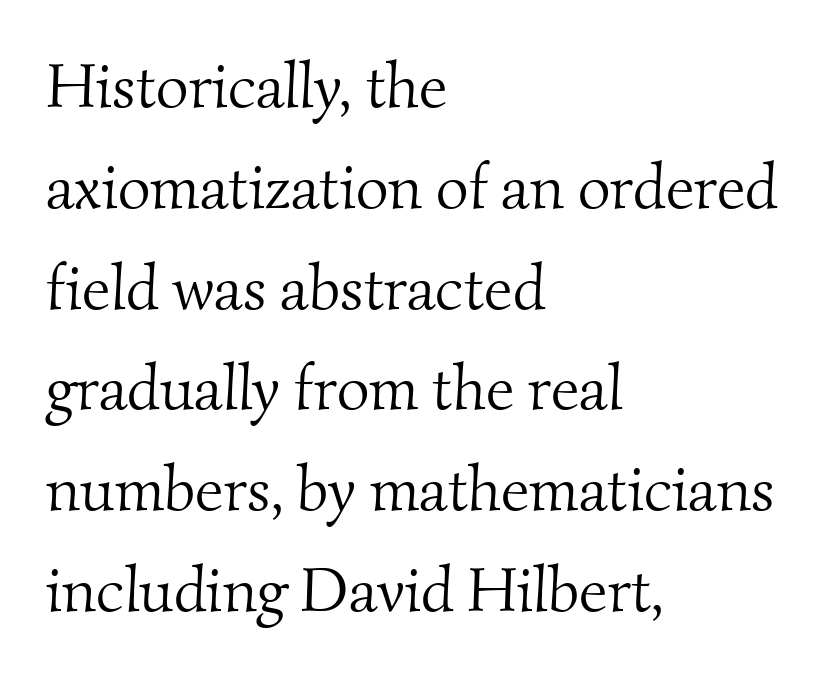
The image shows 63 px light serif type; set left-aligned, normal line spacing (1.6x), normal letter spacing, not underlined; medium stroke contrast and a small x-height.
